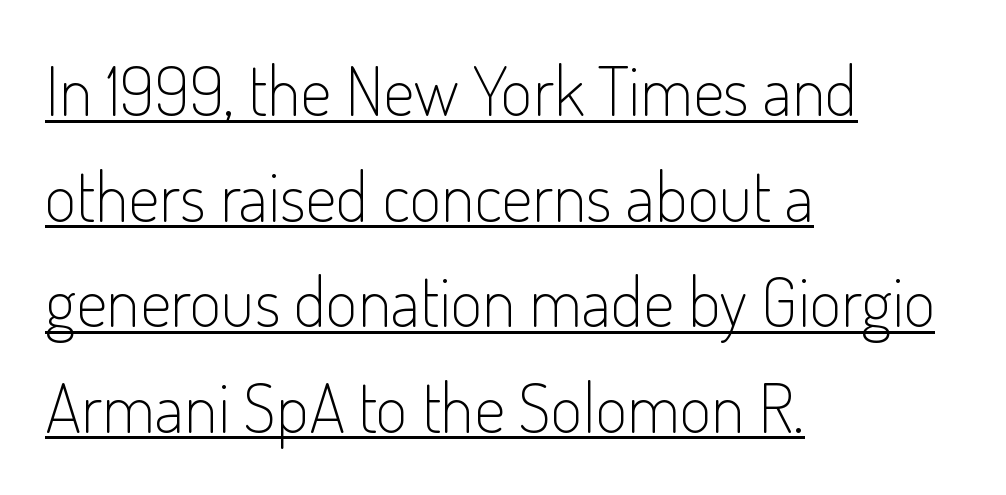
Q: Is the text bold? A: No.
Q: Is the text italic (slanted)? A: No, it is upright.
Q: Is the typeface a serif or a sans-serif typeface? A: Sans-serif.
Q: Is the text underlined? A: Yes.
Q: How is the paragraph aligned? A: Left-aligned.
Q: Is the spacing between letters normal or unusually wide? A: Normal.
Q: Is the spacing between lines tight, normal or loose? A: Normal.
Q: Width (condensed, normal, or wide)? A: Condensed.
Q: Stroke contrast? A: Low.
Q: x-height? A: Small.
Q: Monospaced? A: No.
